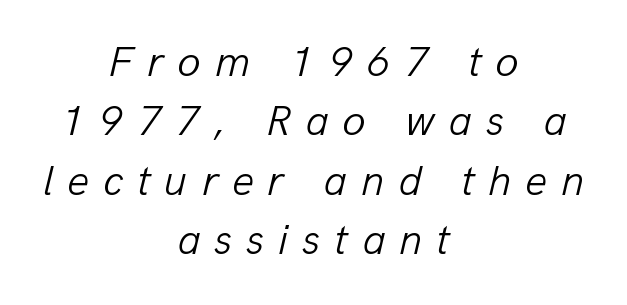
The image shows 43 px light type, italic (leaning right); set centered, normal line spacing (1.38x), unusually wide letter spacing (+0.32 em), not underlined; low stroke contrast and a medium x-height.
